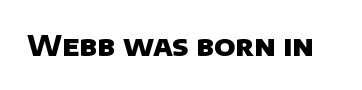
{"serif": "no", "bold": "yes", "weight": "heavy", "width": "normal", "stroke_contrast": "low", "x_height": "large", "monospaced": "no", "underline": "no", "letter_spacing": "normal", "letter_spacing_em": 0.0, "glyph_px": 28}
